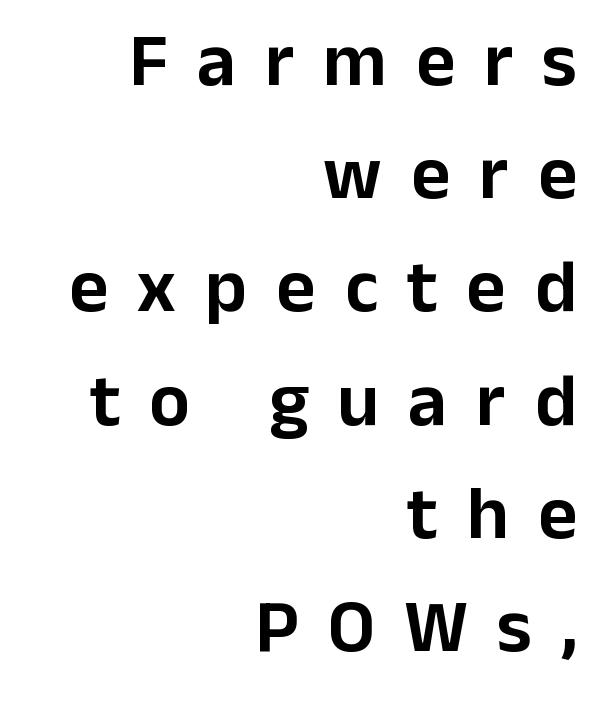
Plain, unruled lines of type. Regarding leading, the lines here are spaced in the standard way. What kind of face is this? One without serifs — a sans. Notice how the passage keeps a crisp vertical edge on the right only. The letterforms stand isolated, each surrounded by extra space.
